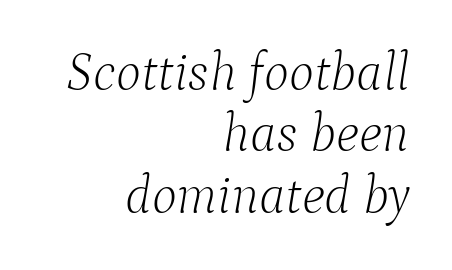
The image shows 53 px light serif type, italic (leaning right); set right-aligned, line spacing 1.16x, normal letter spacing, not underlined; low stroke contrast and a medium x-height.
